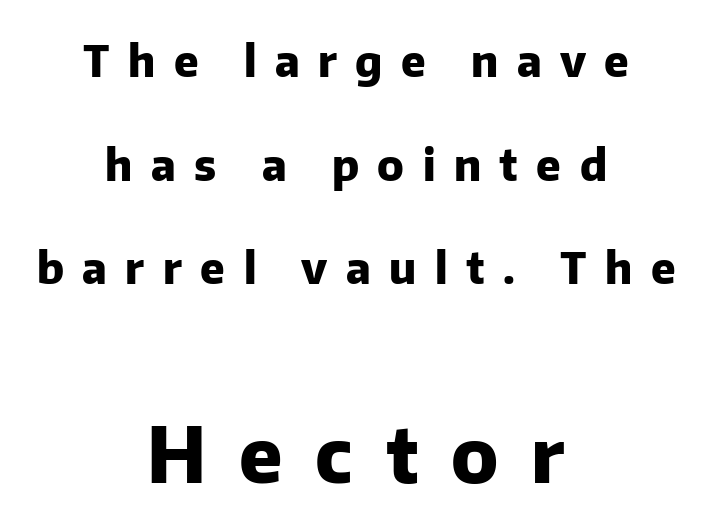
{"serif": "no", "italic": "no", "bold": "yes", "weight": "heavy", "width": "normal", "stroke_contrast": "low", "x_height": "medium", "monospaced": "no", "underline": "no", "align": "center", "line_spacing": "loose", "line_spacing_ratio": 2.41, "letter_spacing": "wide", "letter_spacing_em": 0.43, "larger_block": "second", "size_ratio": 1.77, "glyph_px": 76}
